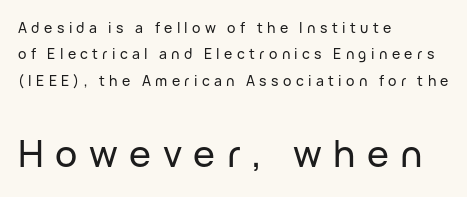
Q: Is the text italic (slanted)? A: No, it is upright.
Q: Is the typeface a serif or a sans-serif typeface? A: Sans-serif.
Q: Is the text underlined? A: No.
Q: How is the paragraph aligned? A: Left-aligned.
Q: Is the spacing between letters normal or unusually wide? A: Unusually wide.
Q: Which block of text is set in a larger size, the first (top) or the second (bottom)? A: The second (bottom) one.
Q: Width (condensed, normal, or wide)? A: Normal.
Q: Stroke contrast? A: Low.
Q: x-height? A: Medium.
Q: Monospaced? A: No.
